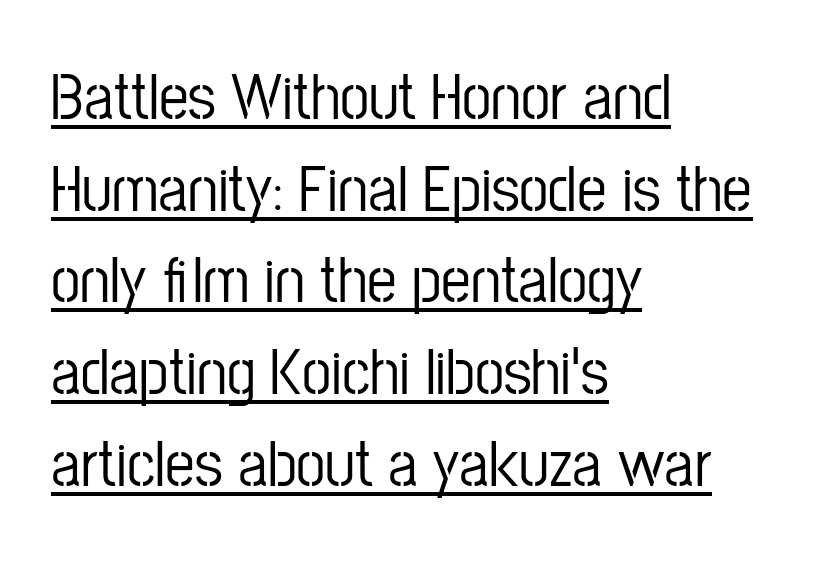
How would I describe the line gaps? Plain and ordinary. Note the varied advance widths — an 'i' is clearly narrower than an 'm'. Does extra space separate the letters? No, they use regular spacing. Does the type have serifs? No, each stem ends abruptly.
